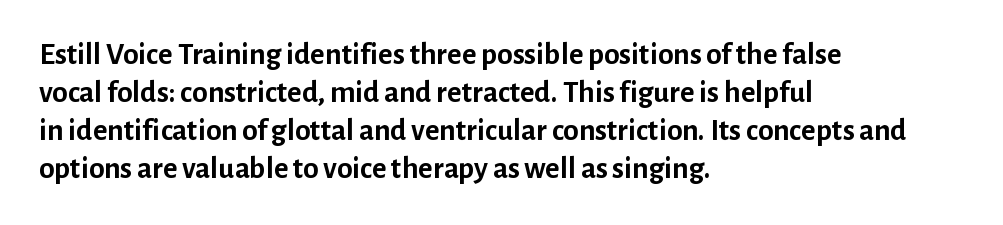
The image shows 31 px semibold sans-serif type, upright; set left-aligned, line spacing 1.23x, normal letter spacing, not underlined; low stroke contrast and a medium x-height.
